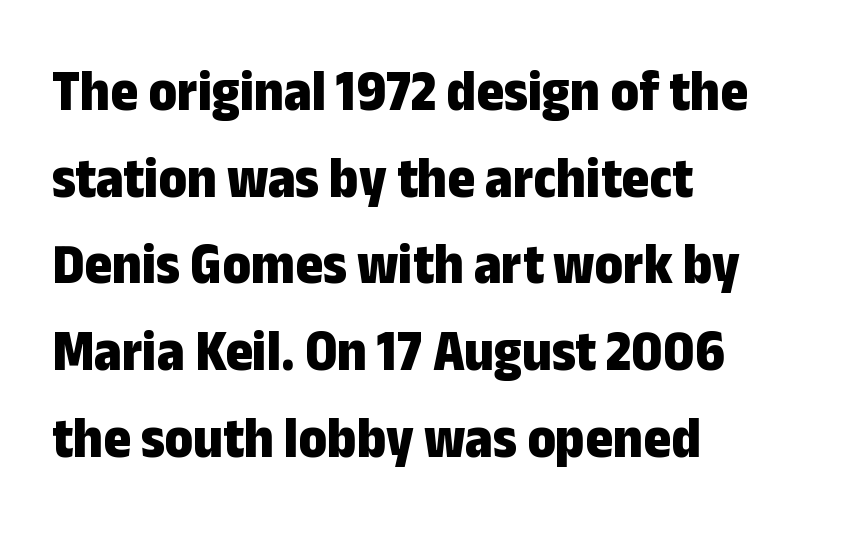
All the whitespace from short lines collects on the right. These lines carry a lot of weight — the face is fully bold. No word sits above an underline. The font's upright variant was chosen for this text. The face used here is a sans, in the tradition of grotesques and geometrics. The face used here is rendered with its standard letterfit.
